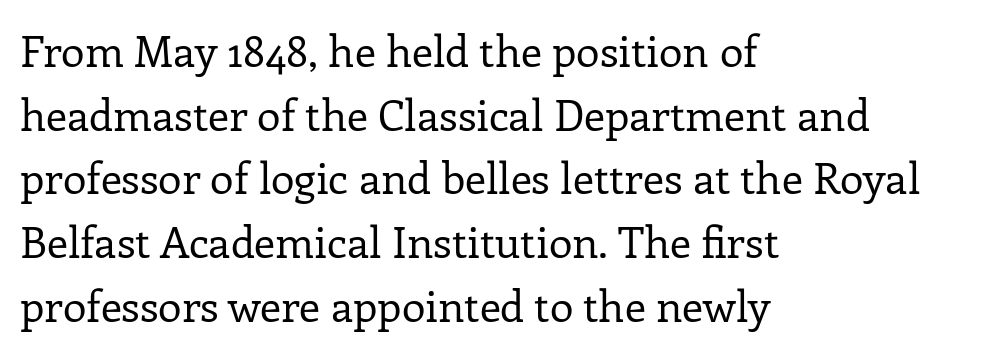
Q: Is the text bold? A: No.
Q: Is the text italic (slanted)? A: No, it is upright.
Q: Is the typeface a serif or a sans-serif typeface? A: Serif.
Q: Is the text underlined? A: No.
Q: How is the paragraph aligned? A: Left-aligned.
Q: Is the spacing between letters normal or unusually wide? A: Normal.
Q: Is the spacing between lines tight, normal or loose? A: Normal.
Q: Width (condensed, normal, or wide)? A: Normal.
Q: Stroke contrast? A: Low.
Q: x-height? A: Medium.
Q: Monospaced? A: No.
